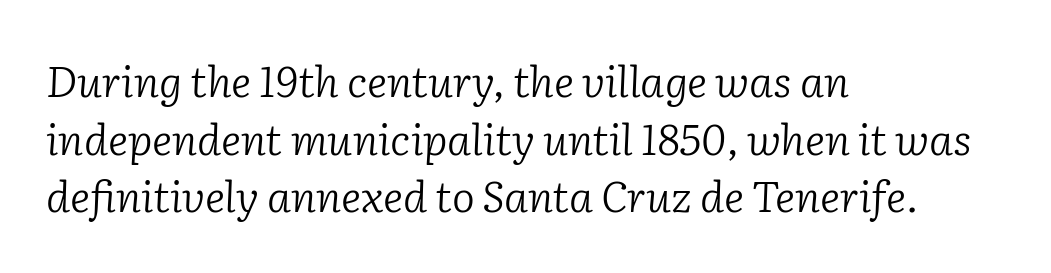
Q: Is the text bold? A: No.
Q: Is the text italic (slanted)? A: Yes, it leans right by about 2 degrees.
Q: Is the typeface a serif or a sans-serif typeface? A: Serif.
Q: Is the text underlined? A: No.
Q: How is the paragraph aligned? A: Left-aligned.
Q: Is the spacing between letters normal or unusually wide? A: Normal.
Q: Is the spacing between lines tight, normal or loose? A: Normal.
Q: Width (condensed, normal, or wide)? A: Normal.
Q: Stroke contrast? A: Low.
Q: x-height? A: Medium.
Q: Monospaced? A: No.
